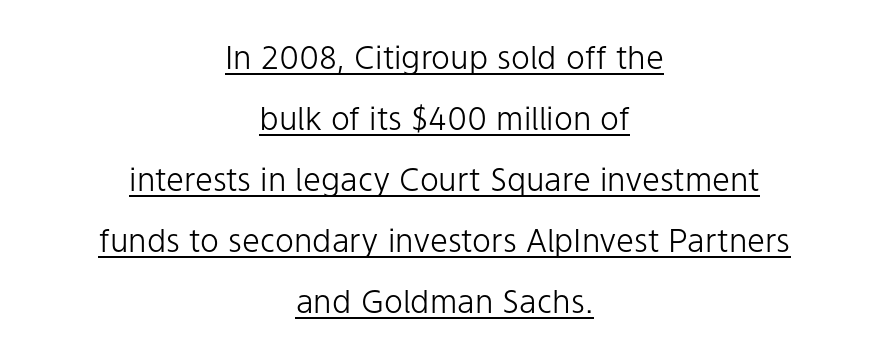
The image shows 32 px light sans-serif type, upright; set centered, loose line spacing (1.91x), normal letter spacing, underlined; low stroke contrast and a medium x-height.
